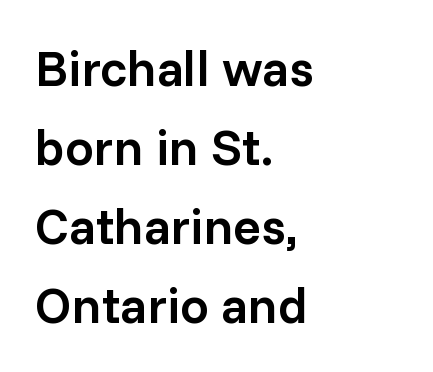
The specimen omits any rule beneath the text block's lines. Stroke thickness is moderately raised; the sample reads as semibold. You could not count columns in this text — the font is proportionally spaced. Which margin do the lines hug? The left one — the right edge is uneven.
